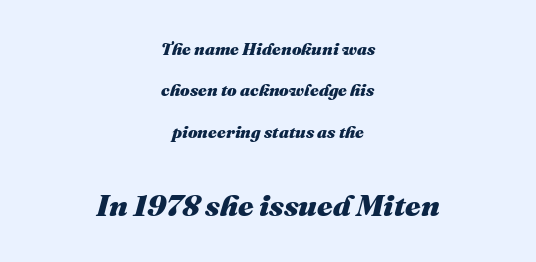
These words are printed bold, with thick strokes throughout. Italic? Definitely — the glyphs are oblique. Has an underline been added? It has not. Block two is the big one; block one sits smaller above it. A typesetter would call this proportional, since set widths differ per character.
